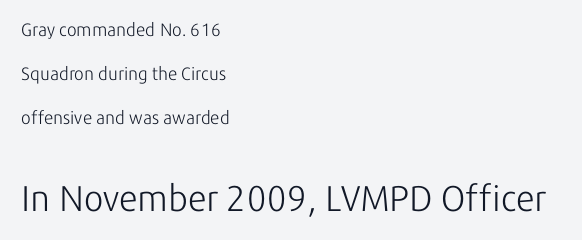
{"serif": "no", "italic": "no", "bold": "no", "weight": "light", "width": "normal", "stroke_contrast": "low", "x_height": "medium", "monospaced": "no", "underline": "no", "align": "left", "line_spacing": "loose", "line_spacing_ratio": 2.44, "letter_spacing": "normal", "letter_spacing_em": 0.0, "larger_block": "second", "size_ratio": 2.0, "glyph_px": 36}
